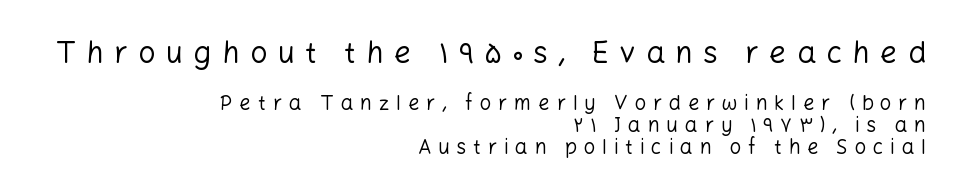
{"serif": "no", "italic": "no", "bold": "no", "weight": "regular", "width": "normal", "stroke_contrast": "low", "x_height": "medium", "monospaced": "no", "underline": "no", "align": "right", "line_spacing": "tight", "line_spacing_ratio": 1.12, "letter_spacing": "wide", "letter_spacing_em": 0.34, "larger_block": "first", "size_ratio": 1.5, "glyph_px": 30}
